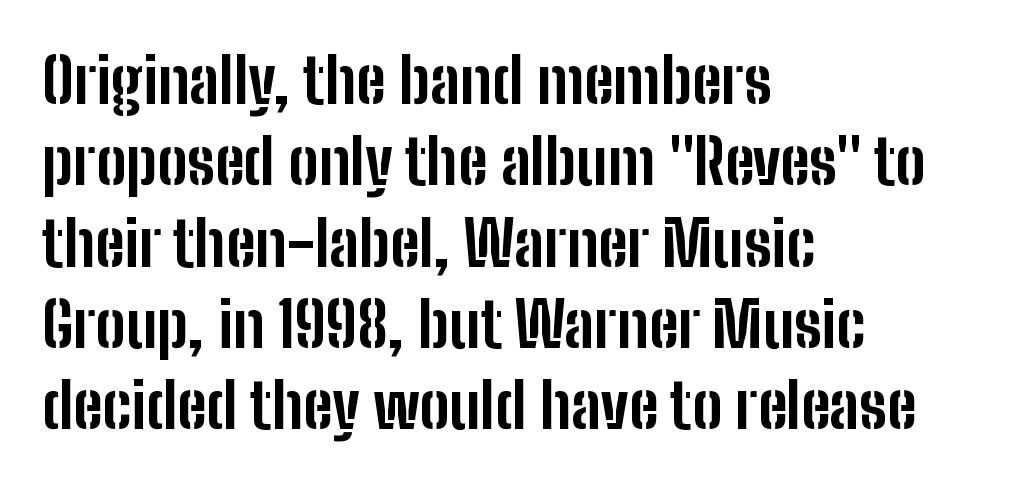
Q: Is the text bold? A: Yes.
Q: Is the text italic (slanted)? A: No, it is upright.
Q: Is the typeface a serif or a sans-serif typeface? A: Sans-serif.
Q: Is the text underlined? A: No.
Q: How is the paragraph aligned? A: Left-aligned.
Q: Is the spacing between letters normal or unusually wide? A: Normal.
Q: Is the spacing between lines tight, normal or loose? A: Normal.
Q: Width (condensed, normal, or wide)? A: Condensed.
Q: Stroke contrast? A: Low.
Q: x-height? A: Medium.
Q: Monospaced? A: No.
